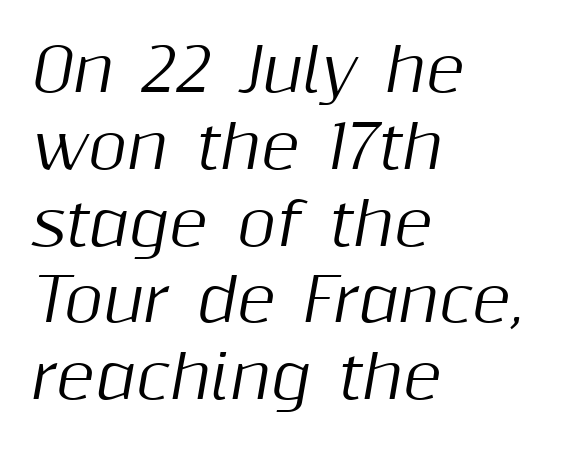
Visually the block forms a straight wall on the left and a jagged coastline on the right. Any mark beneath the type? The region is blank. Honestly, the row spacing looks completely unremarkable. Nothing unusual about the tracking: characters are spaced as the font intends.
